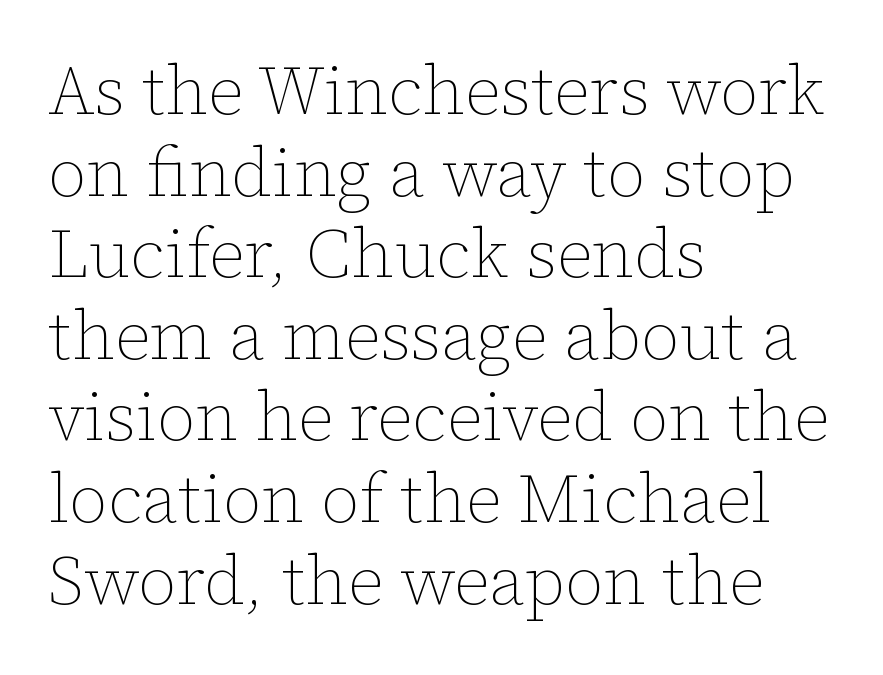
You could call the tracking neutral — neither tight nor loose. It's the straight-up-and-down kind of type. Check under the words: just untouched page. Leftover space on each line is placed entirely after the last word. Spacing verdict: proportional, widths tailored to each character.
